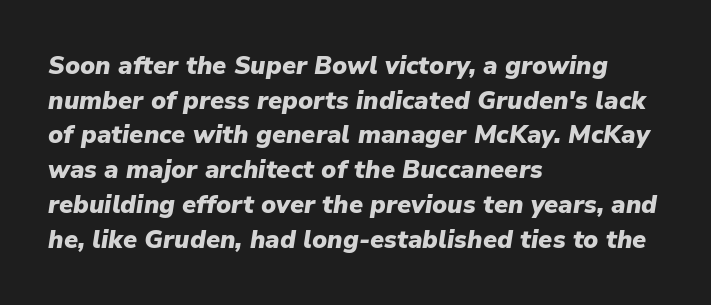
Q: Is the text bold? A: Yes.
Q: Is the text italic (slanted)? A: Yes, it leans right by about 9 degrees.
Q: Is the text underlined? A: No.
Q: How is the paragraph aligned? A: Left-aligned.
Q: Is the spacing between letters normal or unusually wide? A: Normal.
Q: Is the spacing between lines tight, normal or loose? A: Normal.
